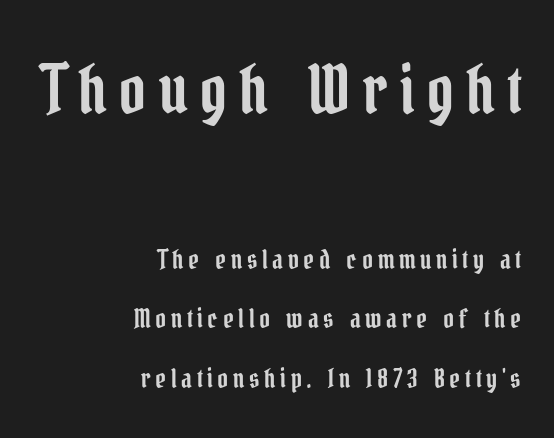
Q: Is the text italic (slanted)? A: No, it is upright.
Q: Is the typeface a serif or a sans-serif typeface? A: Serif.
Q: Is the text underlined? A: No.
Q: How is the paragraph aligned? A: Right-aligned.
Q: Is the spacing between lines tight, normal or loose? A: Loose.
Q: Which block of text is set in a larger size, the first (top) or the second (bottom)? A: The first (top) one.
Q: Width (condensed, normal, or wide)? A: Condensed.
Q: Stroke contrast? A: Low.
Q: x-height? A: Medium.
Q: Monospaced? A: No.
